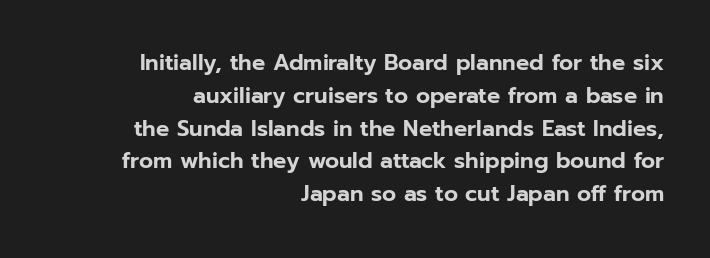
{"italic": "no", "underline": "no", "align": "right", "line_spacing": "normal", "line_spacing_ratio": 1.49, "letter_spacing": "normal", "letter_spacing_em": 0.0, "glyph_px": 22}
